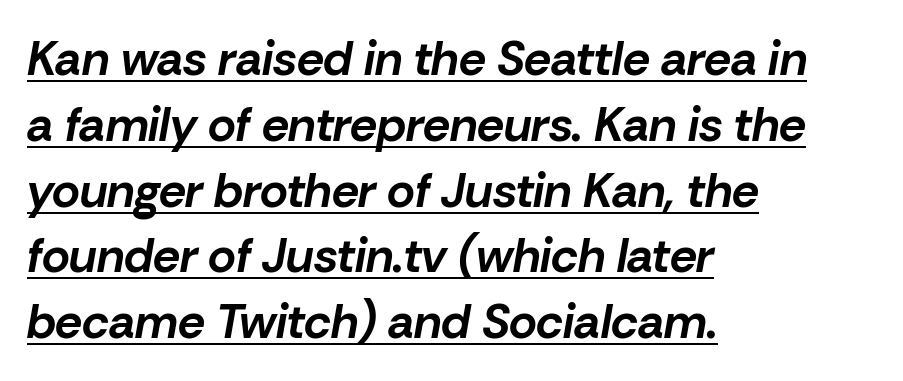
A typesetter would call this proportional, since set widths differ per character. This sample carries an underscore along the baseline area. The strokes are fattened all the way to bold. A typesetter would call this zero additional tracking. Leading: standard.
